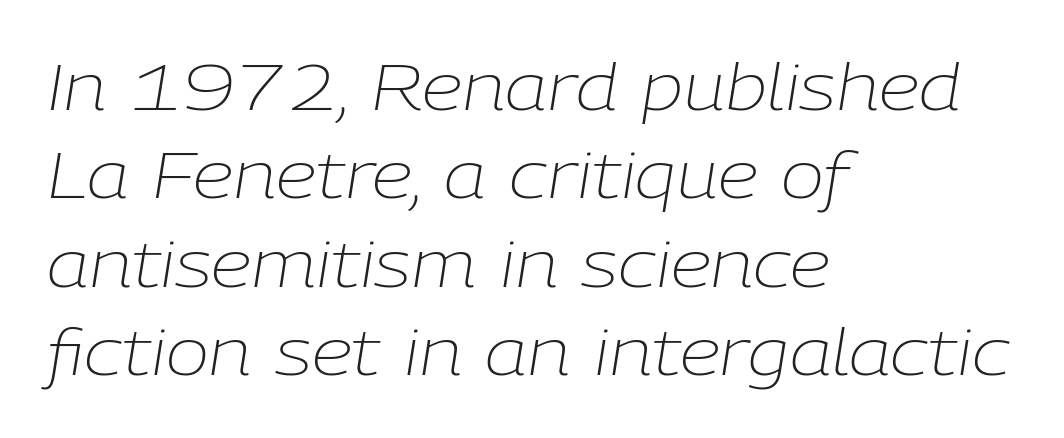
{"italic": "yes", "lean": "right", "slant_degrees": 9, "bold": "no", "weight": "light", "width": "normal", "stroke_contrast": "low", "x_height": "medium", "monospaced": "no", "underline": "no", "align": "left", "line_spacing": "normal", "line_spacing_ratio": 1.36, "letter_spacing": "normal", "letter_spacing_em": 0.0, "glyph_px": 65}
